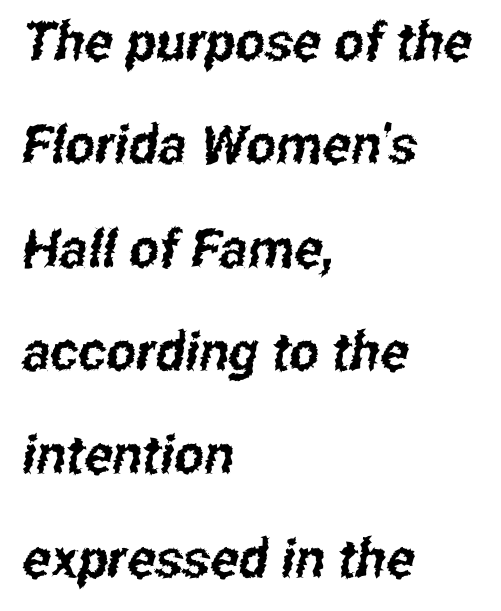
Line starts are locked; line ends wander. The baseline area is clear. The rendering uses a large line-height, opening up the rows. Each letter keeps its own natural width here, so spacing adapts to shape. Observe the absence of serifs on each vertical stroke in this sample. The type is set solid horizontally, with unmodified tracking.
